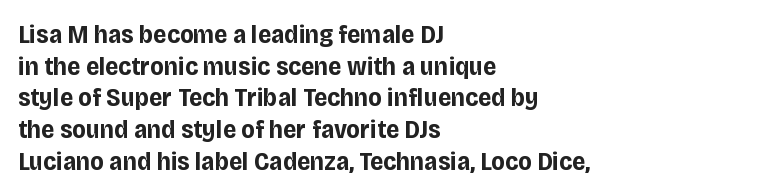
{"italic": "no", "bold": "yes", "underline": "no", "align": "left", "line_spacing_ratio": 1.22, "letter_spacing": "normal", "letter_spacing_em": 0.0, "glyph_px": 26}
